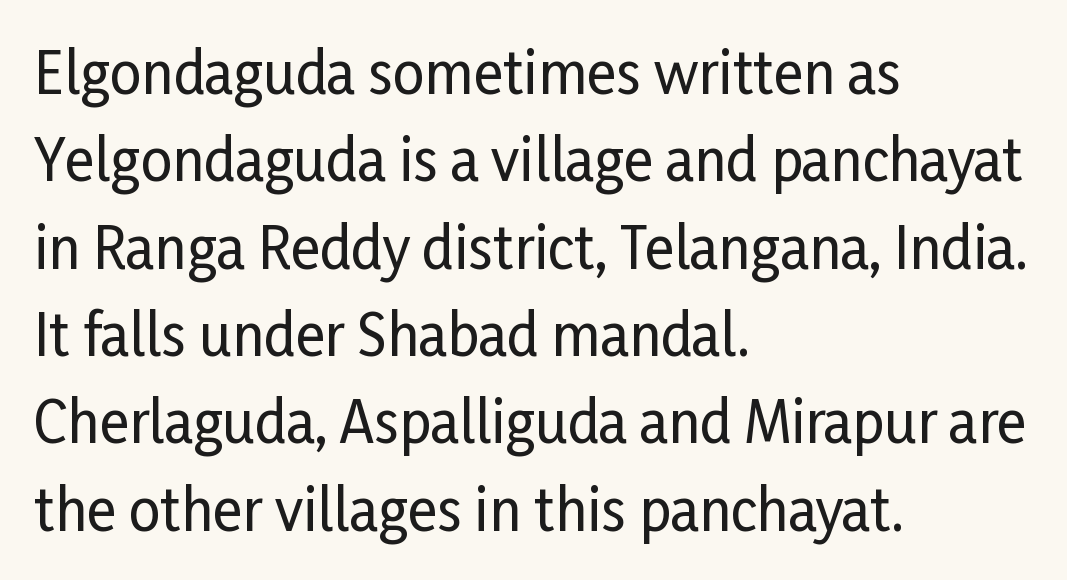
The image shows 56 px condensed sans-serif type, upright; set left-aligned, normal line spacing (1.56x), normal letter spacing, not underlined; low stroke contrast and a medium x-height.
